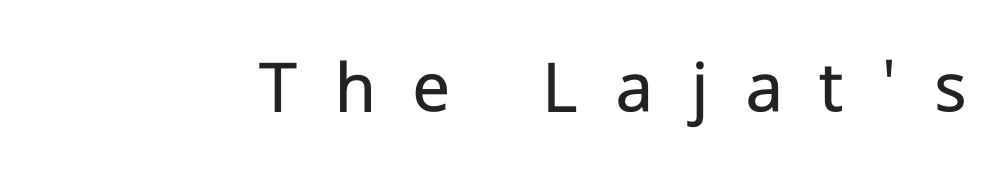
Is the type heavy? It reads as light-to-regular instead. This is the regular roman posture of the typeface. Spacing verdict: proportional, widths tailored to each character. Look at the tracking — it's clearly loosened, letters drifting apart. Font category for this specimen: sans-serif.
